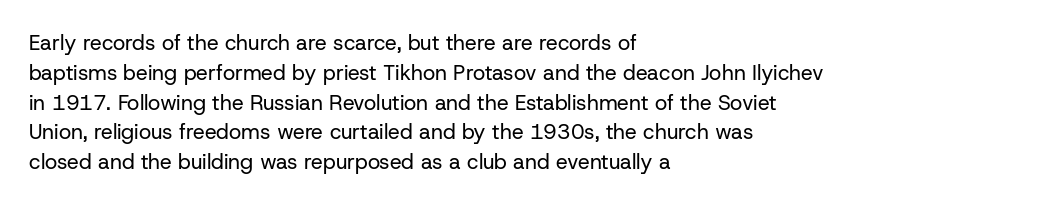
The image shows 21 px text type, upright; set left-aligned, normal line spacing (1.42x), normal letter spacing, not underlined.
